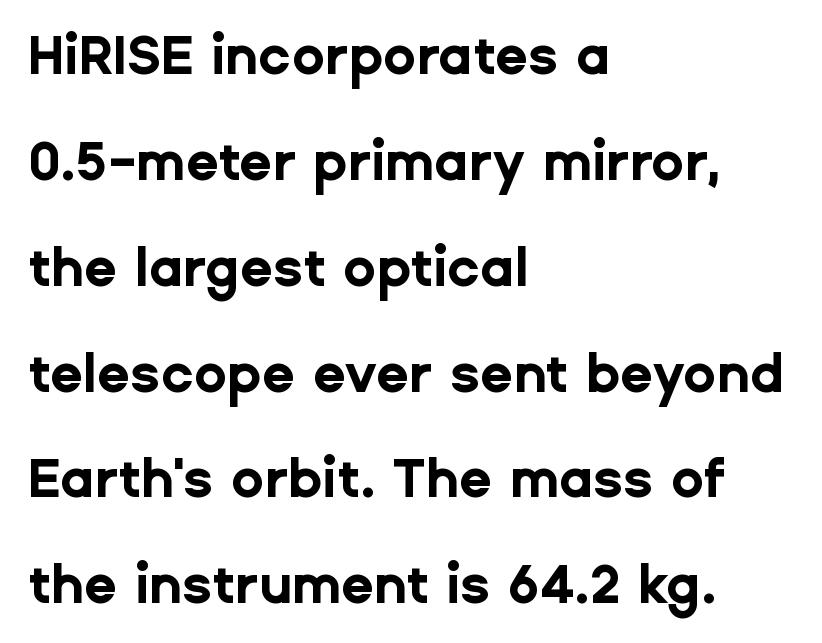
The lettering stays uniformly vertical, giving the passage a roman look. In terms of leading, this rendering errs on the spacious side. Think of a printed novel: that variable character pitch is what you see here. Is this a sans? Yes — the strokes have no serifs. Between one letter and the next there's only the usual sliver of space.
